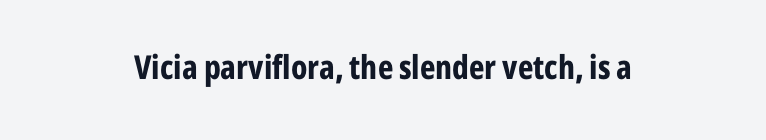
The image shows 33 px bold, condensed sans-serif type, upright; set centered, normal letter spacing, not underlined; low stroke contrast and a medium x-height.
